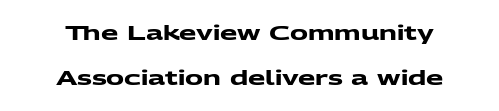
Q: Is the text bold? A: Yes.
Q: Is the text underlined? A: No.
Q: How is the paragraph aligned? A: Centered.
Q: Is the spacing between letters normal or unusually wide? A: Normal.
Q: Is the spacing between lines tight, normal or loose? A: Loose.
